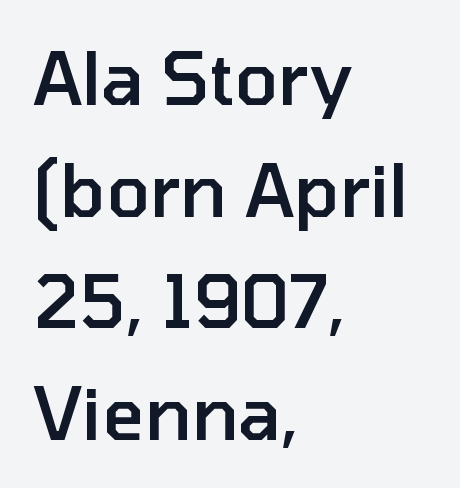
The image shows 72 px semibold sans-serif type, upright; set left-aligned, normal line spacing (1.55x), normal letter spacing, not underlined; low stroke contrast and a medium x-height.
